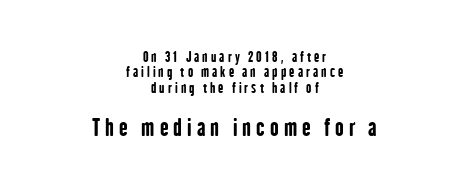
Q: Is the text bold? A: Yes.
Q: Is the text italic (slanted)? A: No, it is upright.
Q: Is the text underlined? A: No.
Q: How is the paragraph aligned? A: Centered.
Q: Is the spacing between letters normal or unusually wide? A: Unusually wide.
Q: Is the spacing between lines tight, normal or loose? A: Tight.
Q: Which block of text is set in a larger size, the first (top) or the second (bottom)? A: The second (bottom) one.
